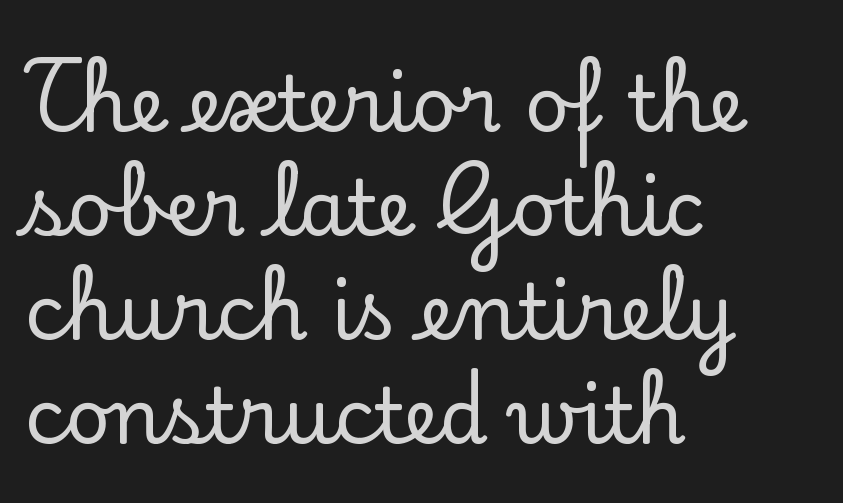
The image shows 77 px serif type, upright; set left-aligned, normal line spacing (1.35x), normal letter spacing, not underlined; low stroke contrast and a small x-height.
